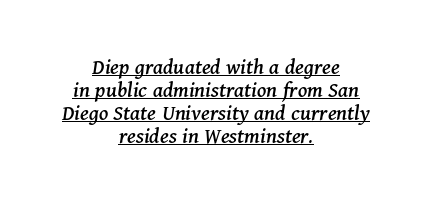
Does extra space separate the letters? No, they use regular spacing. Tightly led — the rows are bunched. Is there an underline? Yes — a line sits under the letters. The typography opts for an oblique posture over an upright one.
